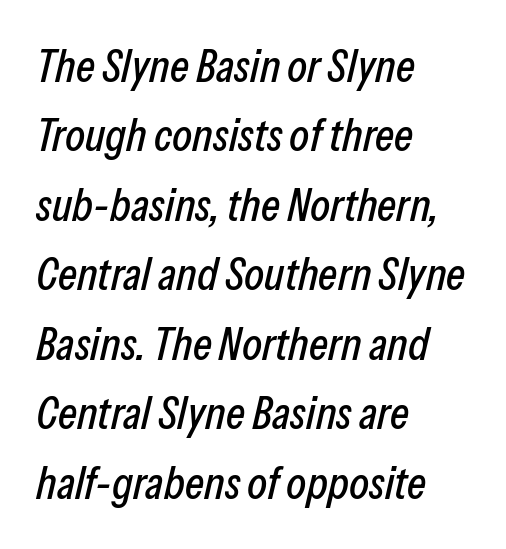
{"italic": "yes", "lean": "right", "slant_degrees": 13, "width": "condensed", "stroke_contrast": "low", "x_height": "medium", "monospaced": "no", "underline": "no", "align": "left", "line_spacing": "normal", "line_spacing_ratio": 1.51, "letter_spacing": "normal", "letter_spacing_em": 0.0, "glyph_px": 46}
